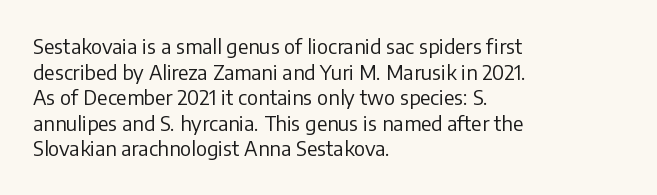
Q: Is the text bold? A: No.
Q: Is the text italic (slanted)? A: No, it is upright.
Q: Is the text underlined? A: No.
Q: How is the paragraph aligned? A: Left-aligned.
Q: Is the spacing between letters normal or unusually wide? A: Normal.
Q: Is the spacing between lines tight, normal or loose? A: Normal.
